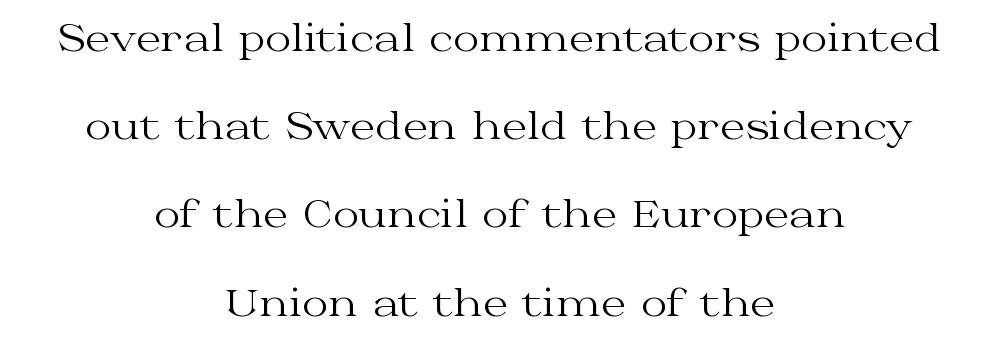
{"serif": "yes", "italic": "no", "bold": "no", "weight": "regular", "width": "wide", "stroke_contrast": "medium", "x_height": "medium", "monospaced": "no", "underline": "no", "align": "center", "line_spacing": "loose", "line_spacing_ratio": 2.45, "letter_spacing": "normal", "letter_spacing_em": 0.0, "glyph_px": 36}
